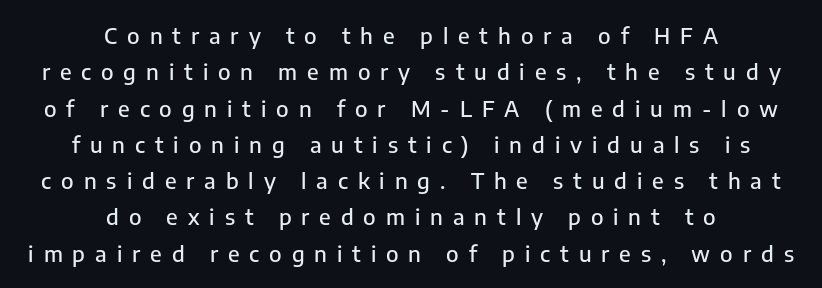
{"italic": "no", "underline": "no", "align": "center", "line_spacing": "normal", "line_spacing_ratio": 1.65, "letter_spacing": "wide", "letter_spacing_em": 0.45, "glyph_px": 22}
